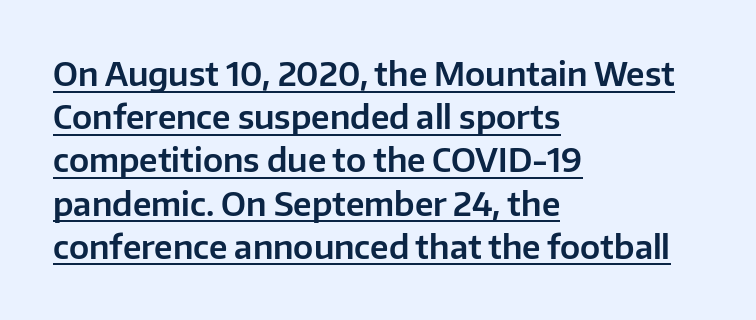
Q: Is the text italic (slanted)? A: No, it is upright.
Q: Is the typeface a serif or a sans-serif typeface? A: Sans-serif.
Q: Is the text underlined? A: Yes.
Q: How is the paragraph aligned? A: Left-aligned.
Q: Is the spacing between letters normal or unusually wide? A: Normal.
Q: Is the spacing between lines tight, normal or loose? A: Normal.
Q: Width (condensed, normal, or wide)? A: Normal.
Q: Stroke contrast? A: Low.
Q: x-height? A: Medium.
Q: Monospaced? A: No.
